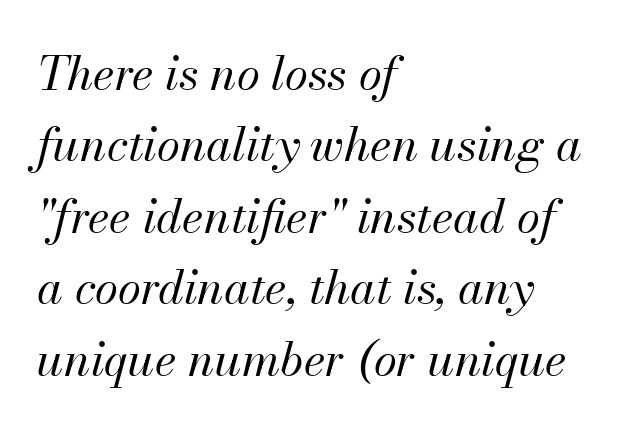
In terms of leading, this rendering sits right in the middle. The rendering uses natural spacing where letterforms have individual widths. Horizontal alignment here is leftward, the default for most running prose. Clear beneath every line of the passage.
